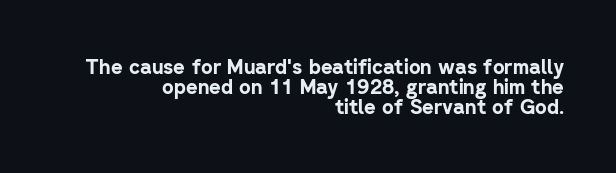
The image shows 20 px bold type, upright; set right-aligned, tight line spacing (1.01x), normal letter spacing, not underlined.
